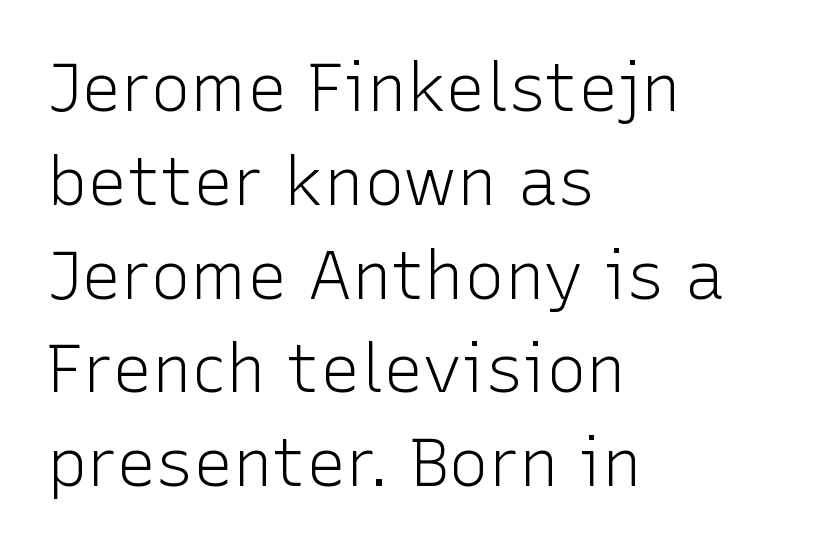
Q: Is the text bold? A: No.
Q: Is the text italic (slanted)? A: No, it is upright.
Q: Is the typeface a serif or a sans-serif typeface? A: Sans-serif.
Q: Is the text underlined? A: No.
Q: How is the paragraph aligned? A: Left-aligned.
Q: Is the spacing between letters normal or unusually wide? A: Normal.
Q: Is the spacing between lines tight, normal or loose? A: Normal.
Q: Width (condensed, normal, or wide)? A: Normal.
Q: Stroke contrast? A: Low.
Q: x-height? A: Medium.
Q: Monospaced? A: No.
